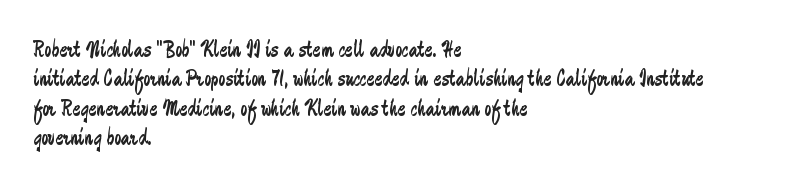
Standard letterfit; no display-style spreading of the glyphs. The space beneath each line is pristine and unruled. Counters stay open thanks to moderate or lighter strokes. A classic flush-left, rag-right setting is used for this passage.
